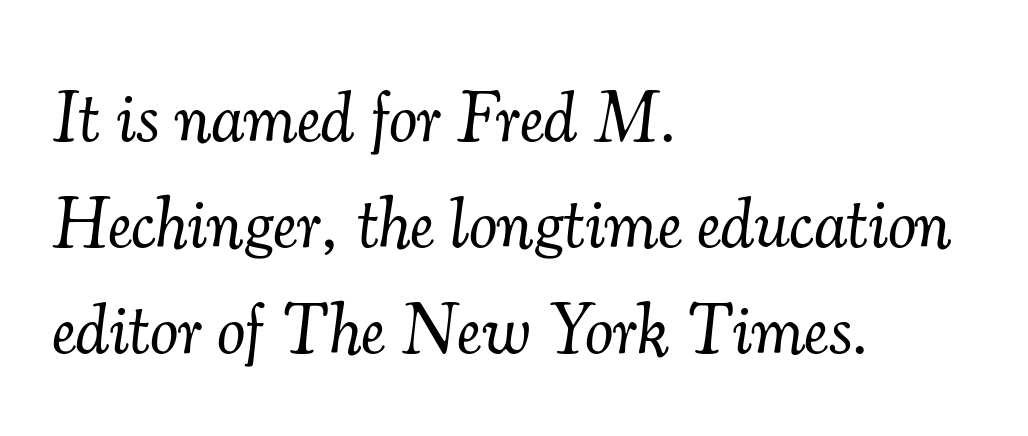
{"serif": "yes", "italic": "yes", "lean": "right", "slant_degrees": 7, "bold": "no", "weight": "light", "width": "normal", "stroke_contrast": "medium", "x_height": "small", "monospaced": "no", "underline": "no", "align": "left", "line_spacing": "normal", "line_spacing_ratio": 1.49, "letter_spacing": "normal", "letter_spacing_em": 0.0, "glyph_px": 71}
